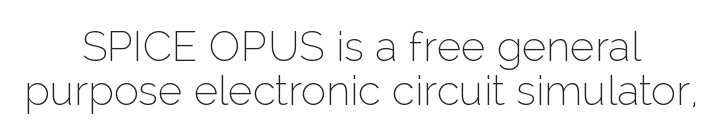
The letters advance in unequal steps, a hallmark of proportional type. Notice how the passage keeps no hard edge, just a central spine. The face used here is rendered with its standard letterfit. A typesetter would label this face a sans.
